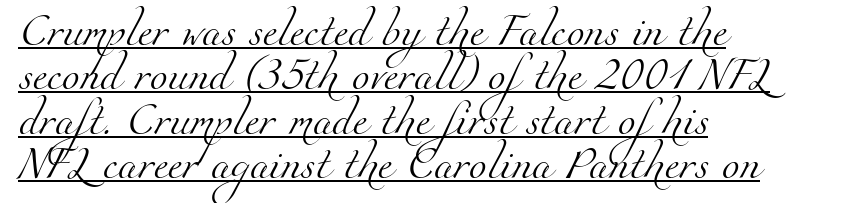
The image shows 32 px light serif type; set left-aligned, normal line spacing (1.39x), normal letter spacing, underlined; medium stroke contrast and a small x-height.
